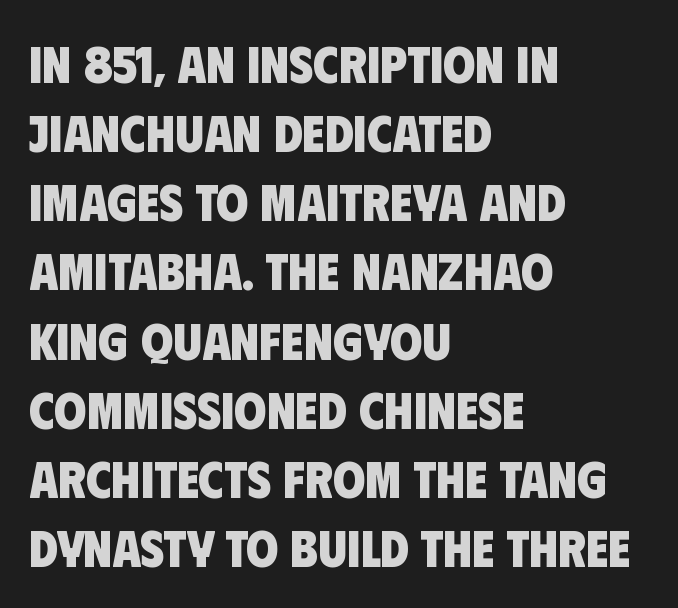
{"serif": "no", "bold": "yes", "weight": "heavy", "width": "condensed", "stroke_contrast": "low", "x_height": "large", "monospaced": "no", "underline": "no", "align": "left", "line_spacing": "normal", "line_spacing_ratio": 1.33, "letter_spacing": "normal", "letter_spacing_em": 0.0, "glyph_px": 52}
